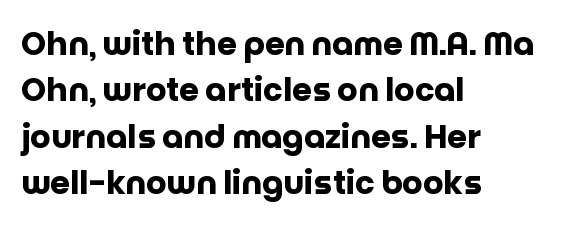
Style check: upright. Line beginnings align vertically; line endings do not. Default kerning and tracking; the words read as compact shapes. A typesetter would call this proportional, since set widths differ per character. Descenders hang freely into open space.
